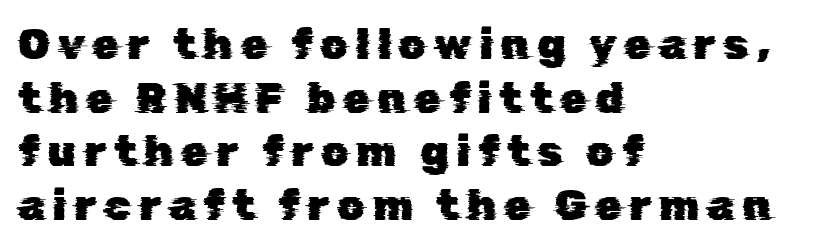
{"serif": "no", "width": "normal", "stroke_contrast": "low", "x_height": "medium", "monospaced": "no", "underline": "no", "align": "left", "line_spacing": "normal", "line_spacing_ratio": 1.25, "glyph_px": 43}
